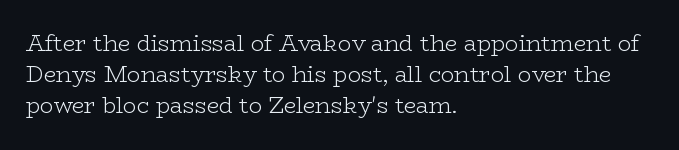
{"italic": "no", "bold": "no", "underline": "no", "align": "left", "line_spacing": "normal", "line_spacing_ratio": 1.42, "letter_spacing": "normal", "letter_spacing_em": 0.0, "glyph_px": 22}
